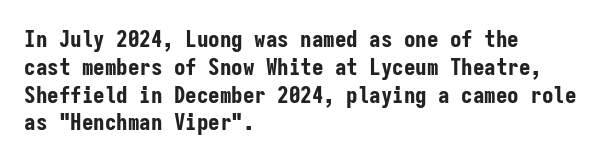
Q: Is the text bold? A: Yes.
Q: Is the text italic (slanted)? A: No, it is upright.
Q: Is the text underlined? A: No.
Q: How is the paragraph aligned? A: Left-aligned.
Q: Is the spacing between letters normal or unusually wide? A: Normal.
